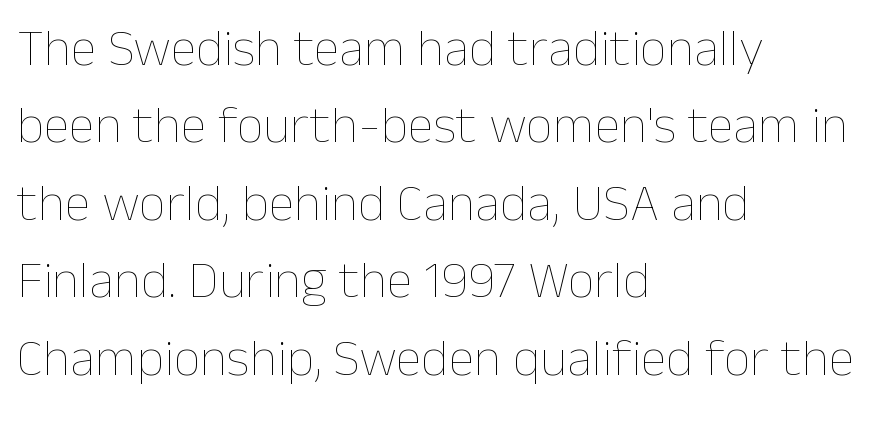
Q: Is the text bold? A: No.
Q: Is the text italic (slanted)? A: No, it is upright.
Q: Is the text underlined? A: No.
Q: How is the paragraph aligned? A: Left-aligned.
Q: Is the spacing between letters normal or unusually wide? A: Normal.
Q: Is the spacing between lines tight, normal or loose? A: Normal.
Q: Width (condensed, normal, or wide)? A: Normal.
Q: Stroke contrast? A: Low.
Q: x-height? A: Medium.
Q: Monospaced? A: No.
